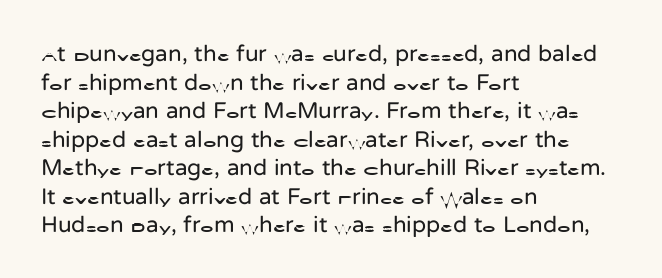
The image shows 23 px text type, upright; set left-aligned, line spacing 1.24x, normal letter spacing, not underlined.
